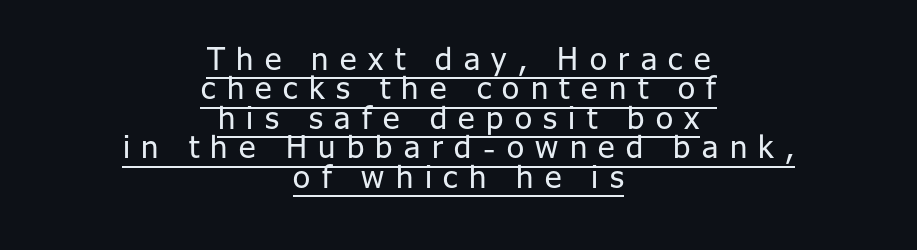
The typesetter chose a symmetrical, centered arrangement here. Display-style spreading of the glyphs; the letterfit is very open. The weight tops out at a normal text grade. Caption: lettering with a line underneath. Observe the absence of serifs on each vertical stroke in this sample. If you drew a line through each stem, it would be perfectly vertical.
